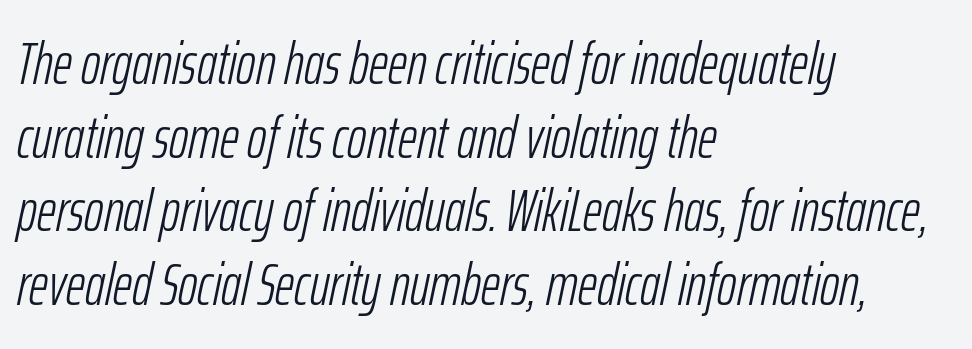
Q: Is the text bold? A: No.
Q: Is the text italic (slanted)? A: Yes, it leans right by about 12 degrees.
Q: Is the text underlined? A: No.
Q: How is the paragraph aligned? A: Left-aligned.
Q: Is the spacing between letters normal or unusually wide? A: Normal.
Q: Is the spacing between lines tight, normal or loose? A: Normal.
Q: Width (condensed, normal, or wide)? A: Condensed.
Q: Stroke contrast? A: Low.
Q: x-height? A: Medium.
Q: Monospaced? A: No.
